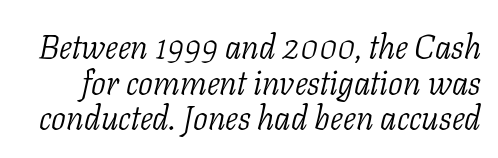
Quick note: interline space is minimal. Looks like regular typesetting: each glyph gets only the width it needs. This rendering features lettering with no underline. Ink coverage per letter is moderate at most. Does extra space separate the letters? No, they use regular spacing.
